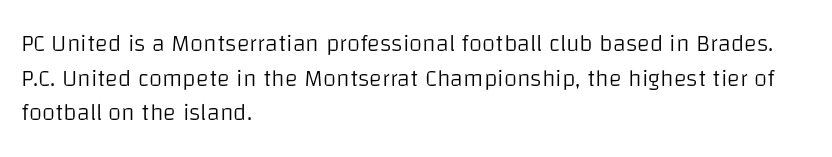
The image shows 24 px text type, upright; set left-aligned, normal line spacing (1.44x), normal letter spacing, not underlined.
